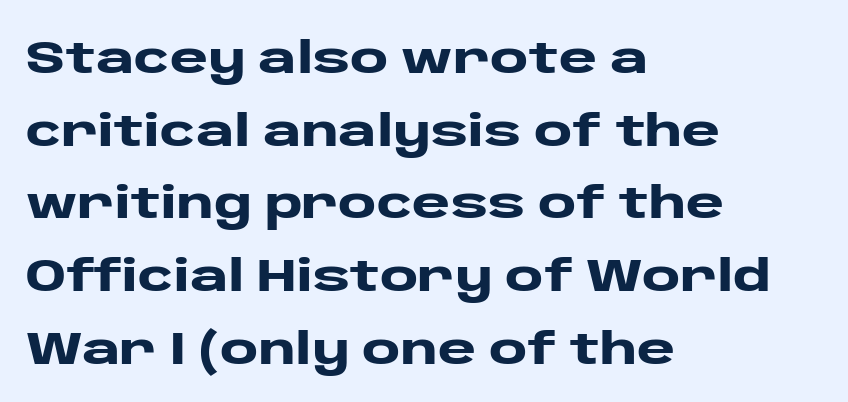
The image shows 46 px heavy, wide sans-serif type, upright; set left-aligned, normal line spacing (1.58x), normal letter spacing, not underlined; low stroke contrast and a large x-height.
